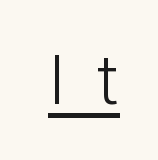
The characters are drawn with everyday or finer stroke widths. The typography opts for an upright posture over an oblique one. These lines are composed in type without serifs. In terms of letterspacing, this is a distinctly airy, spread setting. Looks like regular typesetting: each glyph gets only the width it needs.
